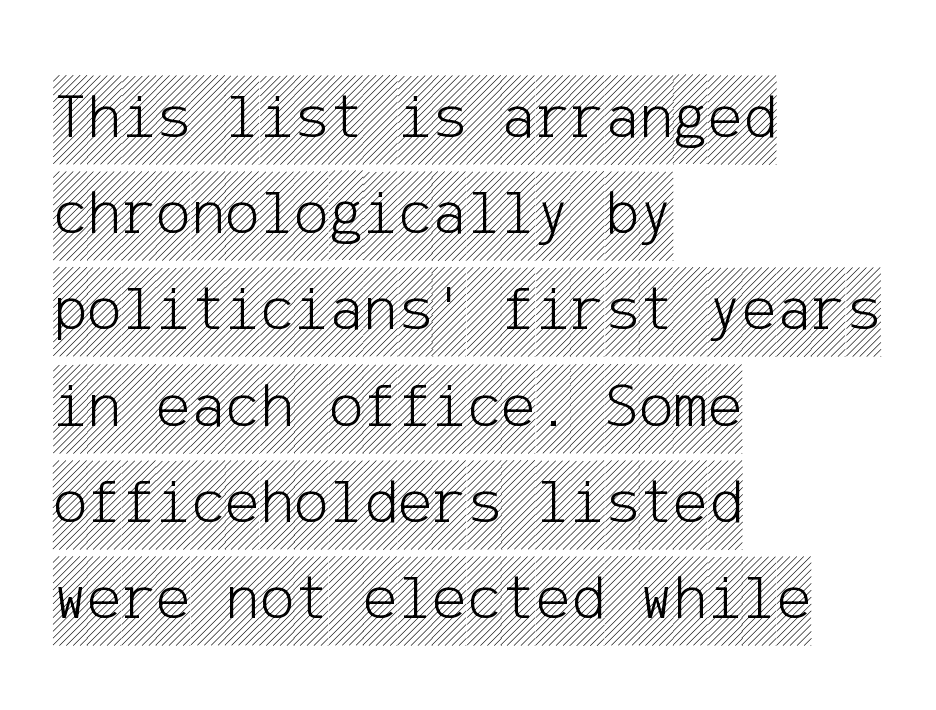
{"italic": "no", "width": "condensed", "x_height": "large", "underline": "no", "align": "left", "line_spacing": "normal", "line_spacing_ratio": 1.48, "letter_spacing": "normal", "letter_spacing_em": 0.0, "glyph_px": 65}
